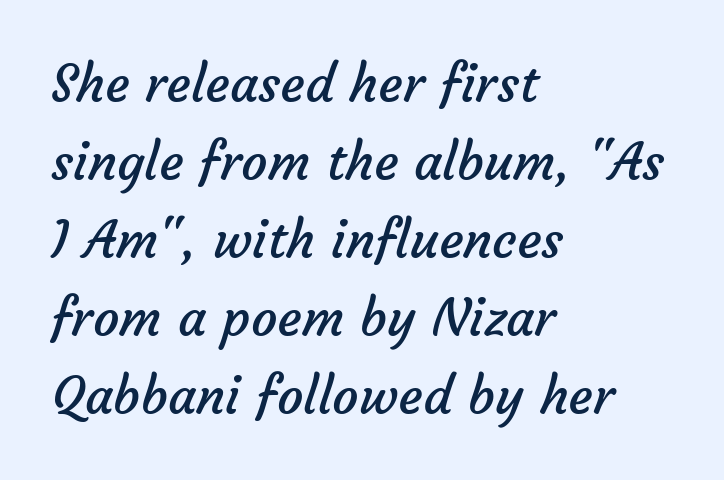
The image shows 52 px regular-weight sans-serif type; set left-aligned, normal line spacing (1.5x), normal letter spacing, not underlined; low stroke contrast and a medium x-height.
